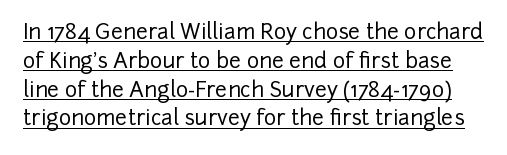
Q: Is the text italic (slanted)? A: No, it is upright.
Q: Is the text underlined? A: Yes.
Q: Is the spacing between letters normal or unusually wide? A: Normal.
Q: Is the spacing between lines tight, normal or loose? A: Normal.
